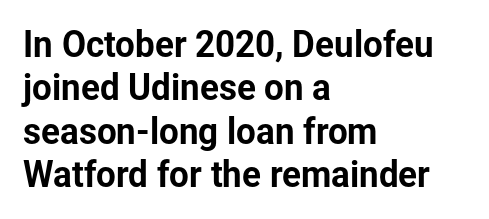
Q: Is the text italic (slanted)? A: No, it is upright.
Q: Is the typeface a serif or a sans-serif typeface? A: Sans-serif.
Q: Is the text underlined? A: No.
Q: How is the paragraph aligned? A: Left-aligned.
Q: Is the spacing between letters normal or unusually wide? A: Normal.
Q: Width (condensed, normal, or wide)? A: Normal.
Q: Stroke contrast? A: Low.
Q: x-height? A: Medium.
Q: Monospaced? A: No.
